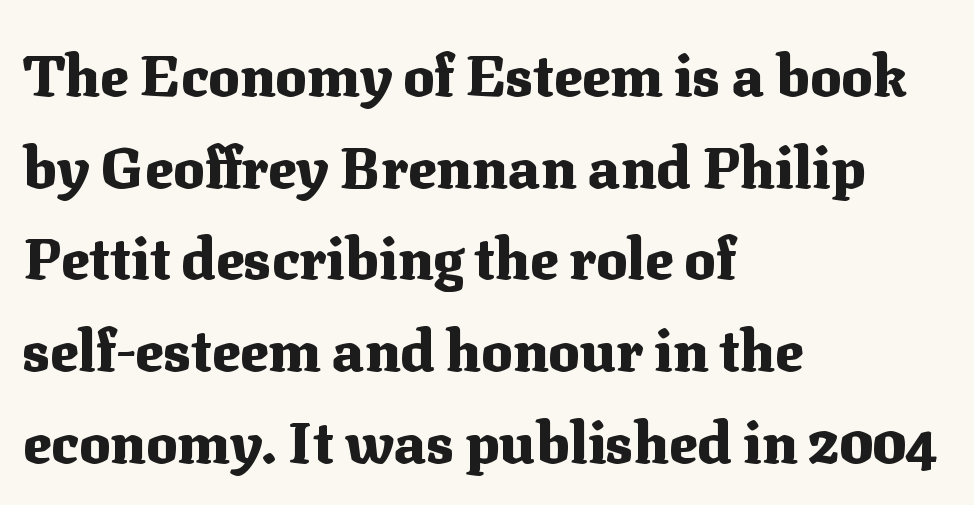
Q: Is the text bold? A: Yes.
Q: Is the text italic (slanted)? A: No, it is upright.
Q: Is the typeface a serif or a sans-serif typeface? A: Serif.
Q: Is the text underlined? A: No.
Q: How is the paragraph aligned? A: Left-aligned.
Q: Is the spacing between letters normal or unusually wide? A: Normal.
Q: Is the spacing between lines tight, normal or loose? A: Normal.
Q: Width (condensed, normal, or wide)? A: Normal.
Q: Stroke contrast? A: Medium.
Q: x-height? A: Medium.
Q: Monospaced? A: No.
